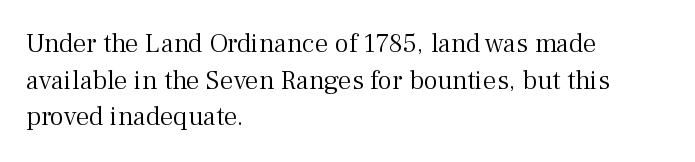
Reading down the block, your eye returns to a fixed left position each line. Do the letters lean? They stand straight. The strip under each line holds only bare page. Bold? No — there's no thickening of the strokes. Line spacing here is normal. Glyph-to-glyph distance matches everyday printed text.
